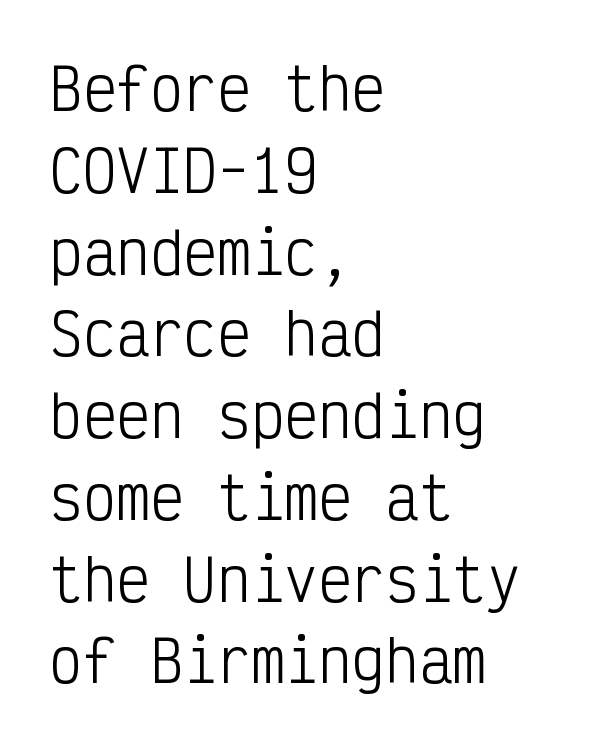
Rows of type keep a routine distance in the vertical direction. These lines keep a tight, regular rhythm from letter to letter. The weight tops out at a normal text grade. The words here are not underlined. The ragged edge is on the right, which tells us the setting is flush left.
